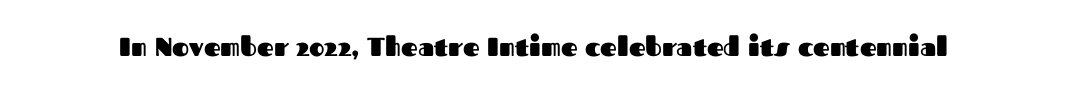
Only glyphs here, with clear space below each row. Rendered with straight, roman letterforms. The glyphs have the mass of a bold cut. Observe the ordinary spacing: letters are neighbours, not strangers.
